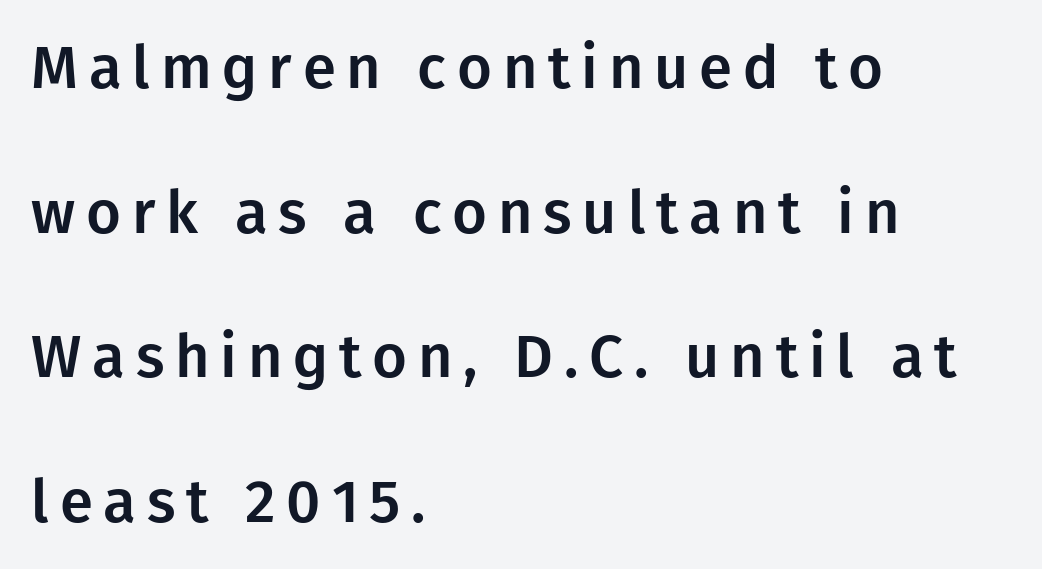
{"serif": "no", "italic": "no", "width": "normal", "stroke_contrast": "low", "x_height": "medium", "monospaced": "no", "underline": "no", "align": "left", "line_spacing": "loose", "line_spacing_ratio": 2.41, "glyph_px": 60}
